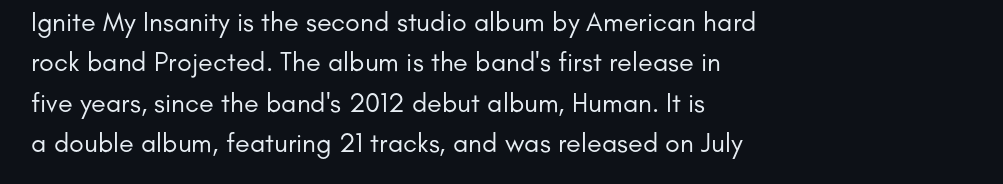
The image shows 27 px text type, upright; set left-aligned, normal line spacing (1.5x), normal letter spacing, not underlined.
